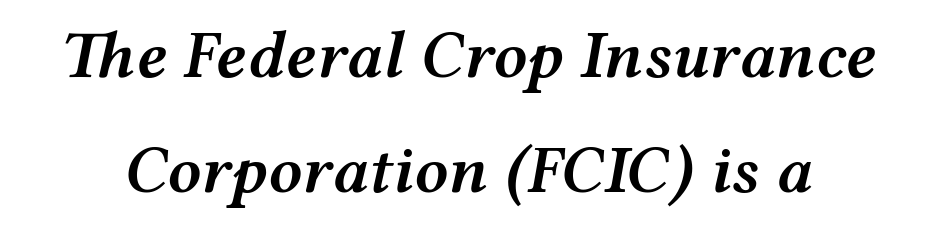
{"italic": "yes", "lean": "right", "slant_degrees": 12, "bold": "semi", "weight": "semibold", "width": "wide", "stroke_contrast": "medium", "x_height": "medium", "monospaced": "no", "underline": "no", "line_spacing_ratio": 1.71, "letter_spacing": "normal", "letter_spacing_em": 0.0, "glyph_px": 67}
